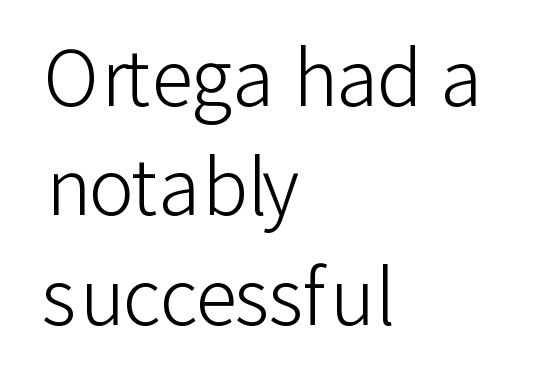
The image shows 76 px light sans-serif type, upright; set left-aligned, normal line spacing (1.44x), normal letter spacing, not underlined; low stroke contrast and a medium x-height.
